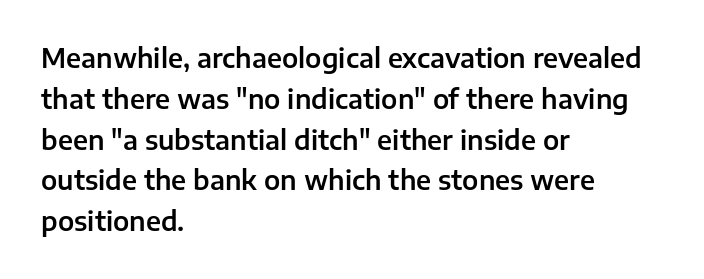
The image shows 26 px text type, upright; set left-aligned, normal line spacing (1.57x), normal letter spacing, not underlined.
